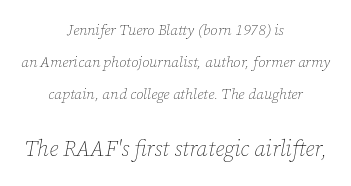
The image shows 22 px text type, italic (leaning right); set centered, loose line spacing (2.15x), normal letter spacing, not underlined; the second (bottom) block is 1.47x larger.
